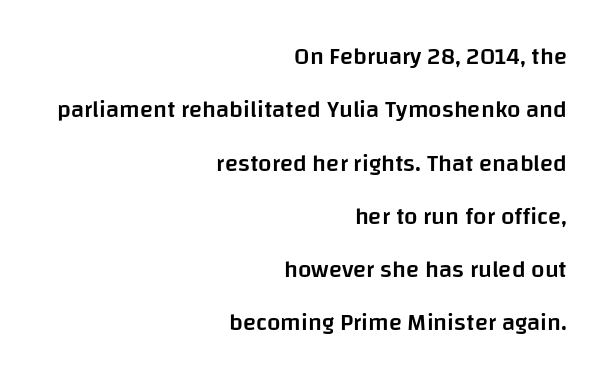
Q: Is the text bold? A: Semi-bold.
Q: Is the text italic (slanted)? A: No, it is upright.
Q: Is the text underlined? A: No.
Q: How is the paragraph aligned? A: Right-aligned.
Q: Is the spacing between letters normal or unusually wide? A: Normal.
Q: Is the spacing between lines tight, normal or loose? A: Loose.
